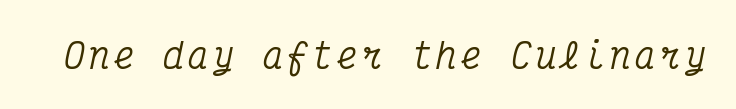
{"serif": "yes", "italic": "yes", "lean": "right", "slant_degrees": 12, "width": "condensed", "stroke_contrast": "medium", "x_height": "medium", "monospaced": "yes", "underline": "no", "glyph_px": 34}
